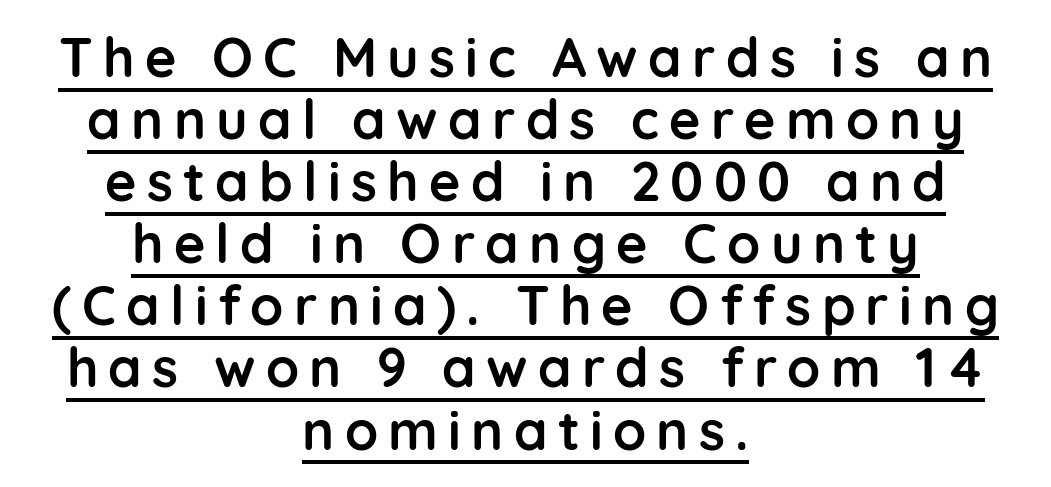
{"serif": "no", "italic": "no", "bold": "yes", "weight": "semibold", "width": "normal", "stroke_contrast": "low", "x_height": "medium", "monospaced": "no", "underline": "yes", "align": "center", "line_spacing": "tight", "line_spacing_ratio": 1.15, "glyph_px": 54}
